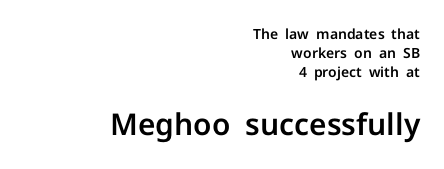
Q: Is the text italic (slanted)? A: No, it is upright.
Q: Is the typeface a serif or a sans-serif typeface? A: Sans-serif.
Q: Is the text underlined? A: No.
Q: How is the paragraph aligned? A: Right-aligned.
Q: Is the spacing between letters normal or unusually wide? A: Normal.
Q: Is the spacing between lines tight, normal or loose? A: Normal.
Q: Which block of text is set in a larger size, the first (top) or the second (bottom)? A: The second (bottom) one.
Q: Width (condensed, normal, or wide)? A: Normal.
Q: Stroke contrast? A: Low.
Q: x-height? A: Medium.
Q: Monospaced? A: No.
